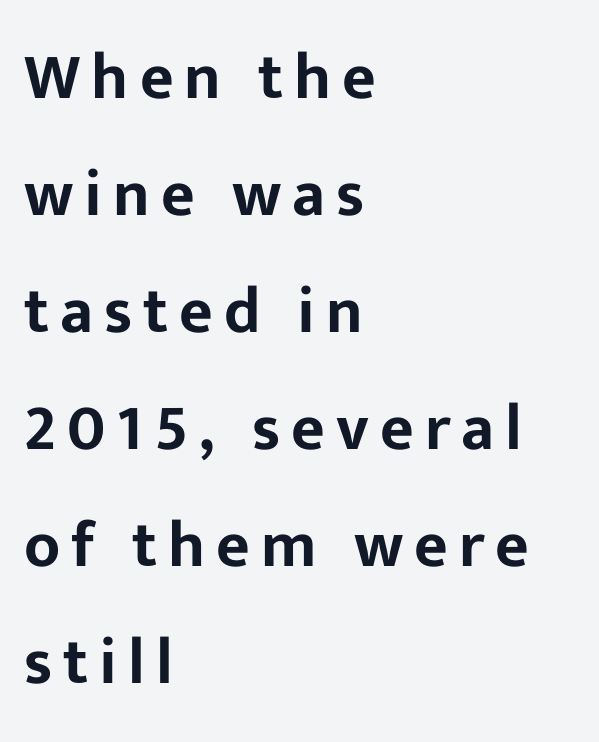
Q: Is the text italic (slanted)? A: No, it is upright.
Q: Is the typeface a serif or a sans-serif typeface? A: Sans-serif.
Q: Is the text underlined? A: No.
Q: How is the paragraph aligned? A: Left-aligned.
Q: Width (condensed, normal, or wide)? A: Normal.
Q: Stroke contrast? A: Low.
Q: x-height? A: Medium.
Q: Monospaced? A: No.
